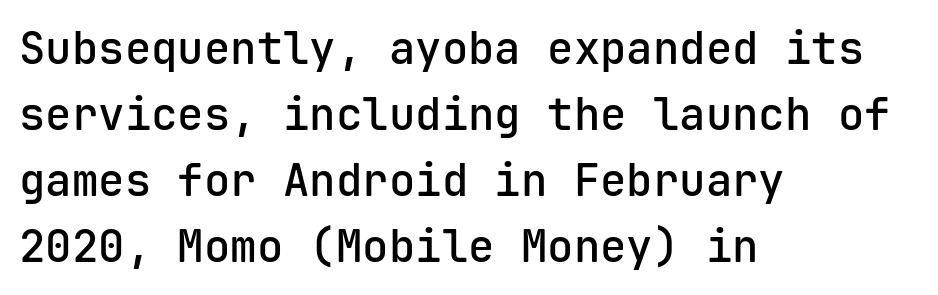
Here the designer chose a console-style face with uniform glyph widths. What kind of face is this? One without serifs — a sans. You could call the tracking neutral — neither tight nor loose. Bold? Not quite — semibold, heavier than regular but stopping short. This is roman type, the default non-slanted kind.
